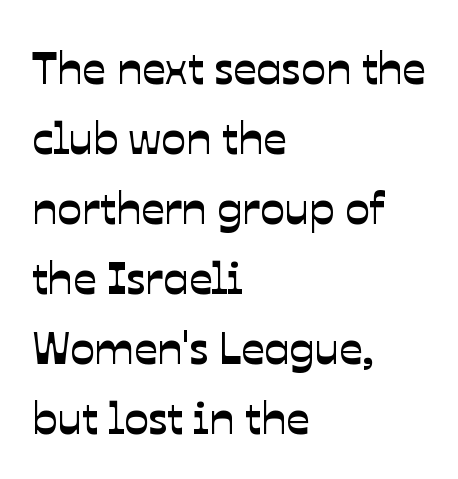
Q: Is the typeface a serif or a sans-serif typeface? A: Sans-serif.
Q: Is the text underlined? A: No.
Q: How is the paragraph aligned? A: Left-aligned.
Q: Is the spacing between letters normal or unusually wide? A: Normal.
Q: Is the spacing between lines tight, normal or loose? A: Normal.
Q: Width (condensed, normal, or wide)? A: Normal.
Q: Stroke contrast? A: Low.
Q: x-height? A: Medium.
Q: Monospaced? A: No.
